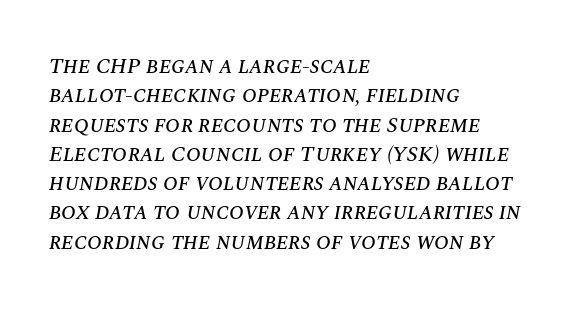
The image shows 22 px text type, italic (leaning right); set left-aligned, normal line spacing (1.33x), normal letter spacing, not underlined.
